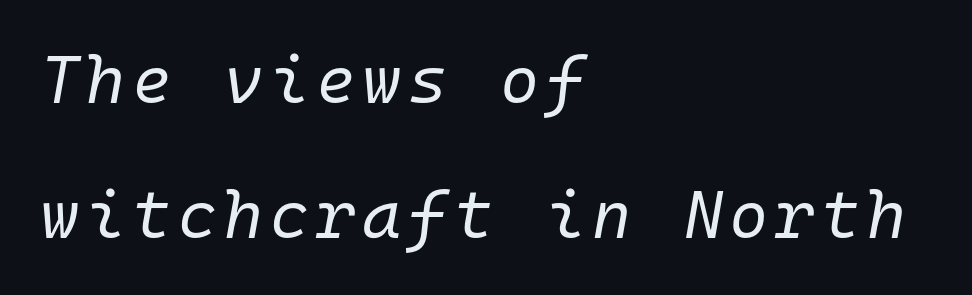
The passage shown is not bold in any degree. The letters march in equal steps, a hallmark of fixed-pitch type. The rendering anchors every line to the left-hand side. The foot of each line stays bare and open. A typesetter would call this leading open, well beyond the default.
